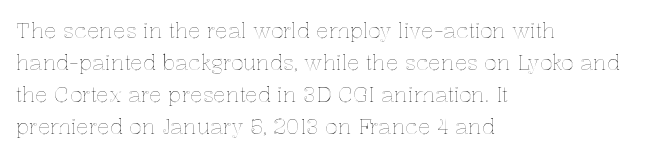
Q: Is the text italic (slanted)? A: No, it is upright.
Q: Is the text underlined? A: No.
Q: How is the paragraph aligned? A: Left-aligned.
Q: Is the spacing between letters normal or unusually wide? A: Normal.
Q: Is the spacing between lines tight, normal or loose? A: Normal.
